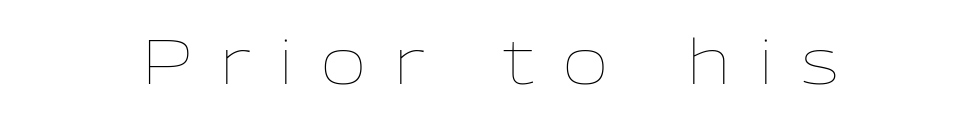
Q: Is the text bold? A: No.
Q: Is the text italic (slanted)? A: No, it is upright.
Q: Is the text underlined? A: No.
Q: How is the paragraph aligned? A: Centered.
Q: Is the spacing between letters normal or unusually wide? A: Unusually wide.
Q: Width (condensed, normal, or wide)? A: Normal.
Q: Stroke contrast? A: Low.
Q: x-height? A: Medium.
Q: Monospaced? A: No.
